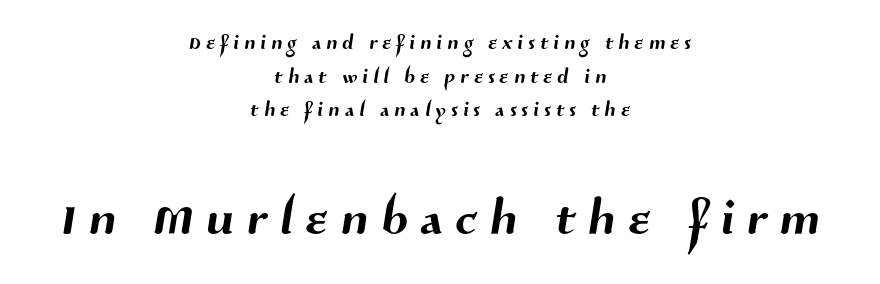
Q: Is the typeface a serif or a sans-serif typeface? A: Sans-serif.
Q: Is the text underlined? A: No.
Q: How is the paragraph aligned? A: Centered.
Q: Which block of text is set in a larger size, the first (top) or the second (bottom)? A: The second (bottom) one.
Q: Width (condensed, normal, or wide)? A: Normal.
Q: Stroke contrast? A: Medium.
Q: x-height? A: Medium.
Q: Monospaced? A: No.
